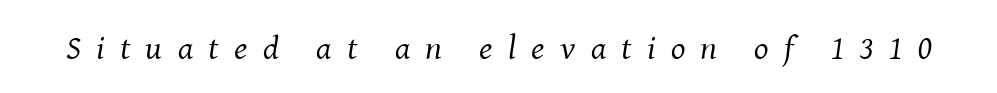
Q: Is the text bold? A: No.
Q: Is the text italic (slanted)? A: Yes, it leans right by about 8 degrees.
Q: Is the typeface a serif or a sans-serif typeface? A: Serif.
Q: Is the text underlined? A: No.
Q: Is the spacing between letters normal or unusually wide? A: Unusually wide.
Q: Width (condensed, normal, or wide)? A: Normal.
Q: Stroke contrast? A: Medium.
Q: x-height? A: Medium.
Q: Monospaced? A: No.
